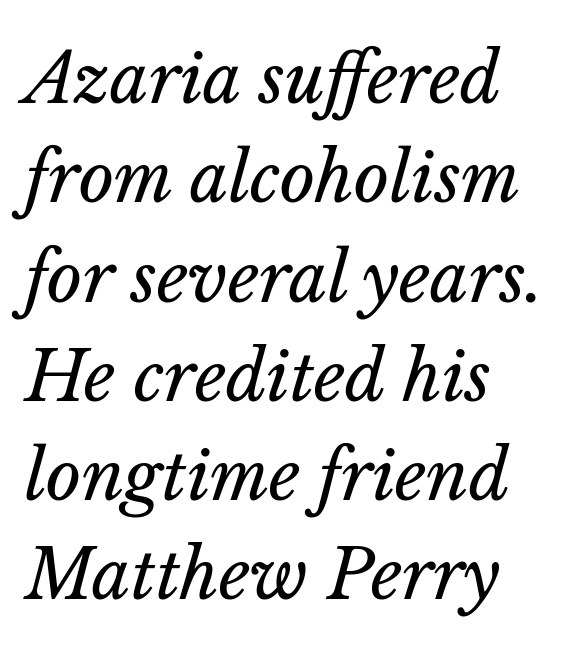
{"italic": "yes", "lean": "right", "slant_degrees": 14, "bold": "no", "weight": "regular", "width": "normal", "stroke_contrast": "low", "x_height": "medium", "monospaced": "no", "underline": "no", "align": "left", "line_spacing": "normal", "line_spacing_ratio": 1.46, "letter_spacing": "normal", "letter_spacing_em": 0.0, "glyph_px": 68}
